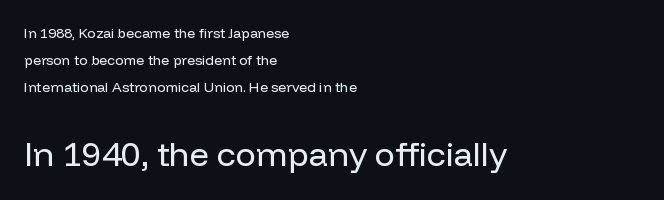
The image shows 34 px regular-weight sans-serif type, upright; set left-aligned, loose line spacing (1.93x), normal letter spacing, not underlined; the second (bottom) block is 2.43x larger; low stroke contrast and a medium x-height.
